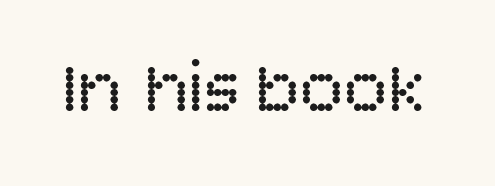
Clear beneath every line of the passage. Letter spacing: default. Italic: no, the glyphs are upright roman. A typesetter would label this face a sans. Do the characters align in a grid? No, the font is proportional. Counters stay open thanks to moderate or lighter strokes.
